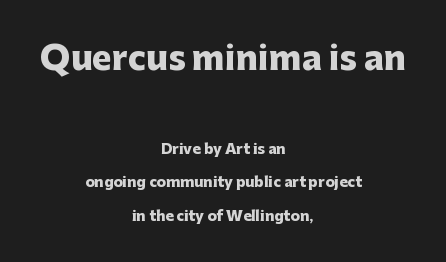
The image shows 33 px heavy sans-serif type, upright; set centered, loose line spacing (2.38x), normal letter spacing, not underlined; the first (top) block is 2.36x larger; low stroke contrast and a medium x-height.
